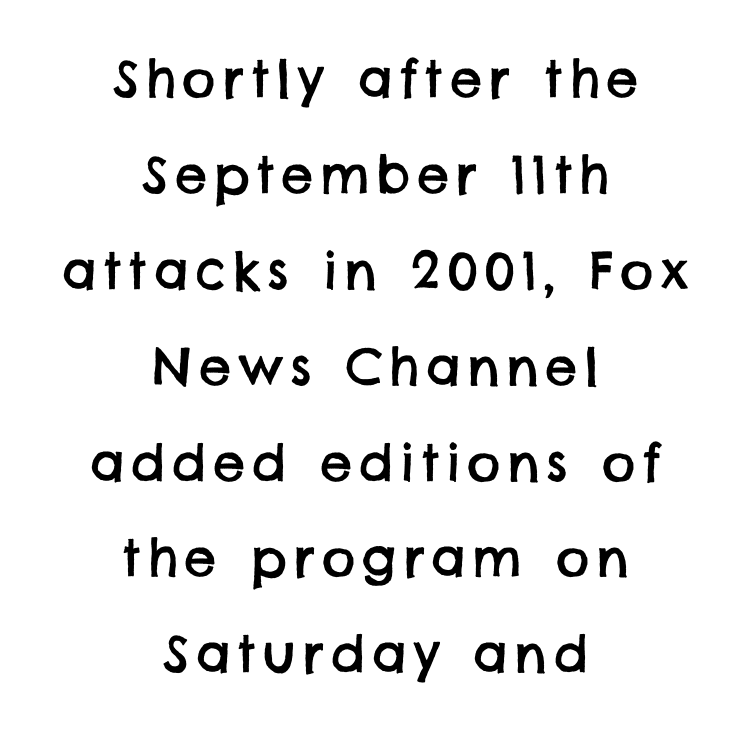
The image shows 51 px sans-serif type; set centered, line spacing 1.88x, not underlined; low stroke contrast and a large x-height.
